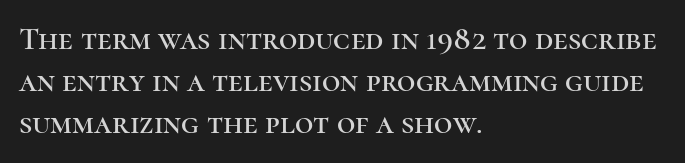
The image shows 32 px serif type, upright; set left-aligned, normal line spacing (1.32x), normal letter spacing, not underlined; high stroke contrast and a medium x-height.
